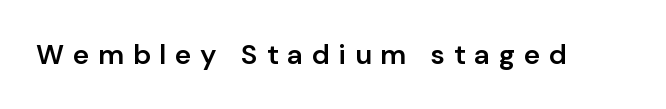
The image shows 28 px semibold sans-serif type, upright; set unusually wide letter spacing (+0.31 em), not underlined; low stroke contrast and a medium x-height.
